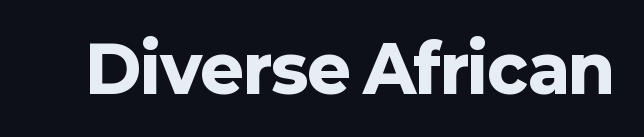
{"serif": "no", "italic": "no", "bold": "yes", "weight": "heavy", "width": "normal", "stroke_contrast": "low", "x_height": "medium", "monospaced": "no", "underline": "no", "letter_spacing": "normal", "letter_spacing_em": 0.0, "glyph_px": 65}
